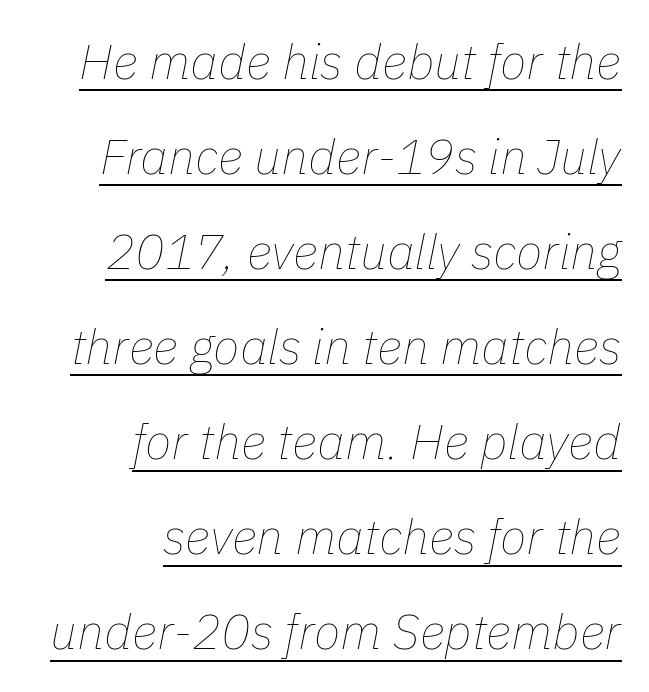
{"italic": "yes", "lean": "right", "slant_degrees": 11, "bold": "no", "weight": "thin", "width": "normal", "stroke_contrast": "low", "x_height": "medium", "monospaced": "no", "underline": "yes", "align": "right", "line_spacing": "loose", "line_spacing_ratio": 1.94, "letter_spacing": "normal", "letter_spacing_em": 0.0, "glyph_px": 49}
